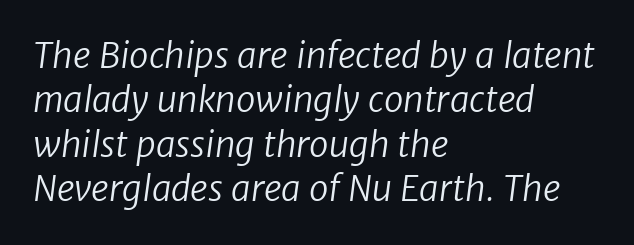
One glance says typical: line gaps are just what's usual. Horizontal alignment here is leftward, the default for most running prose. The space directly below the letters is spotless. Observe the ordinary spacing: letters are neighbours, not strangers. Compared with a typical body face, this is equally light or lighter still.
